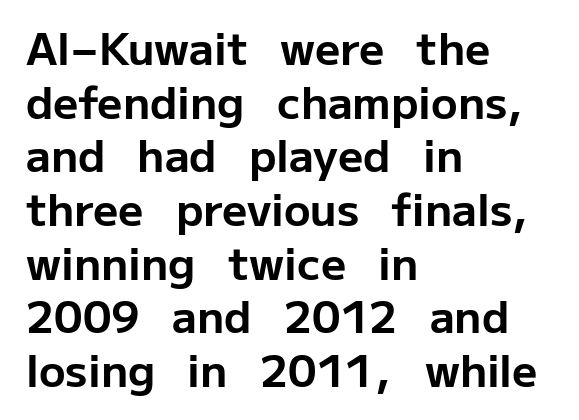
Q: Is the text bold? A: Yes.
Q: Is the text italic (slanted)? A: No, it is upright.
Q: Is the typeface a serif or a sans-serif typeface? A: Sans-serif.
Q: Is the text underlined? A: No.
Q: How is the paragraph aligned? A: Left-aligned.
Q: Is the spacing between letters normal or unusually wide? A: Normal.
Q: Width (condensed, normal, or wide)? A: Normal.
Q: Stroke contrast? A: Low.
Q: x-height? A: Medium.
Q: Monospaced? A: No.
